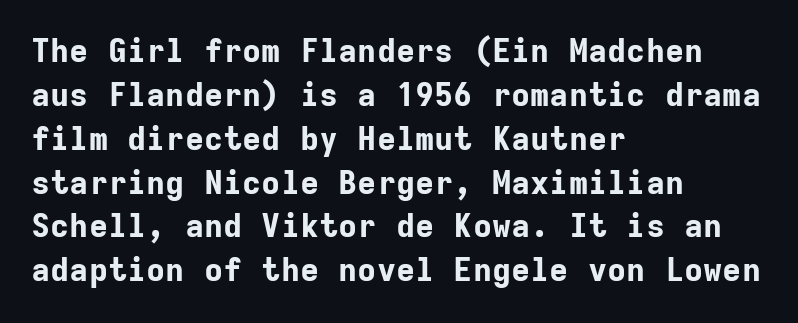
Q: Is the text bold? A: Yes.
Q: Is the text italic (slanted)? A: No, it is upright.
Q: Is the typeface a serif or a sans-serif typeface? A: Sans-serif.
Q: Is the text underlined? A: No.
Q: How is the paragraph aligned? A: Left-aligned.
Q: Is the spacing between letters normal or unusually wide? A: Normal.
Q: Is the spacing between lines tight, normal or loose? A: Normal.
Q: Width (condensed, normal, or wide)? A: Normal.
Q: Stroke contrast? A: Low.
Q: x-height? A: Medium.
Q: Monospaced? A: Yes.
